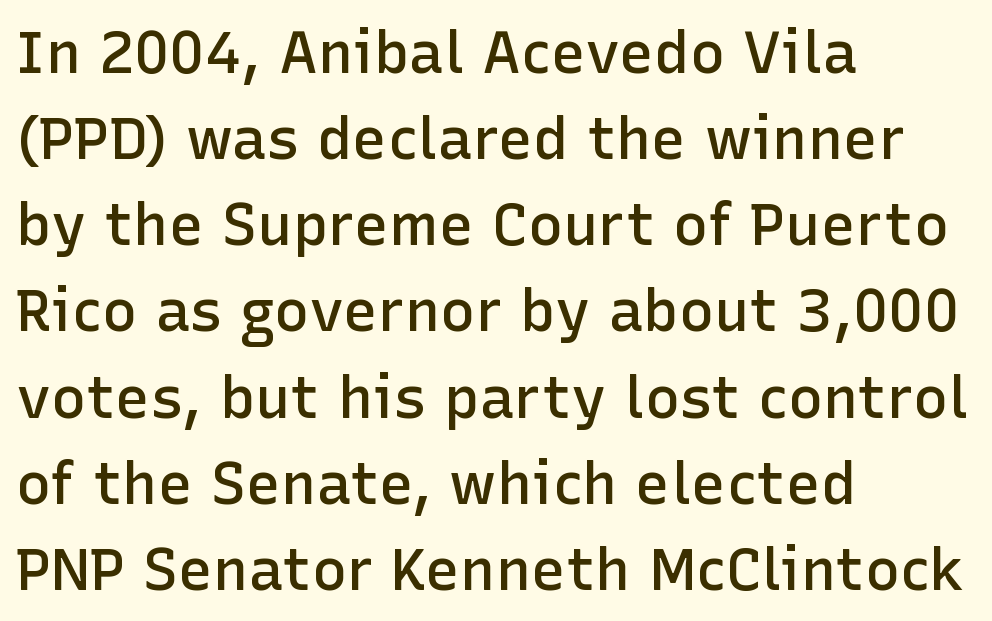
{"serif": "no", "italic": "no", "bold": "semi", "weight": "semibold", "width": "normal", "stroke_contrast": "low", "x_height": "medium", "monospaced": "no", "underline": "no", "align": "left", "line_spacing": "normal", "line_spacing_ratio": 1.46, "letter_spacing": "normal", "letter_spacing_em": 0.0, "glyph_px": 59}
